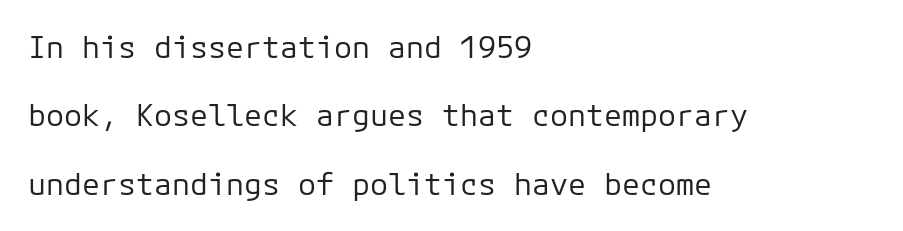
Q: Is the text bold? A: No.
Q: Is the text italic (slanted)? A: No, it is upright.
Q: Is the typeface a serif or a sans-serif typeface? A: Sans-serif.
Q: Is the text underlined? A: No.
Q: How is the paragraph aligned? A: Left-aligned.
Q: Is the spacing between letters normal or unusually wide? A: Normal.
Q: Is the spacing between lines tight, normal or loose? A: Loose.
Q: Width (condensed, normal, or wide)? A: Normal.
Q: Stroke contrast? A: Low.
Q: x-height? A: Medium.
